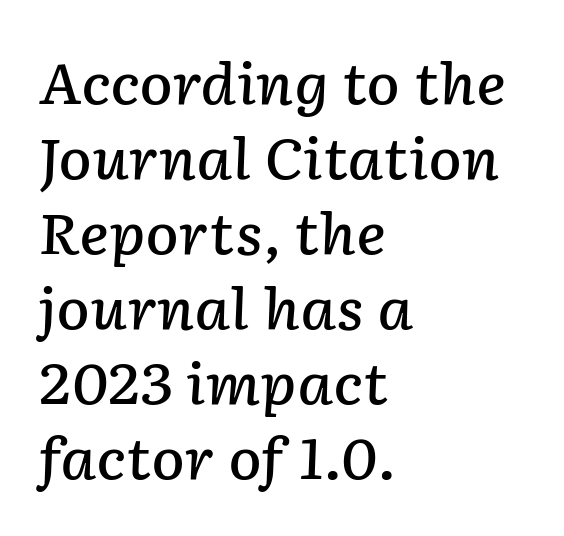
The image shows 56 px semibold type, italic (leaning right); set left-aligned, normal line spacing (1.34x), normal letter spacing, not underlined; low stroke contrast and a medium x-height.
